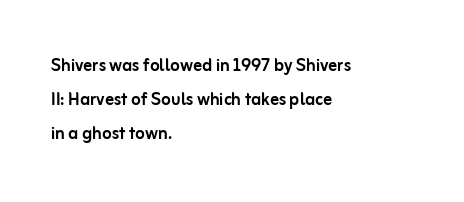
The image shows 22 px text type, upright; set left-aligned, normal line spacing (1.55x), normal letter spacing, not underlined.
